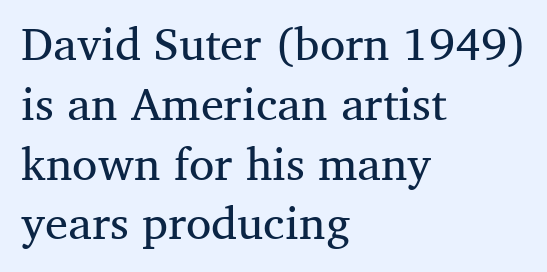
The image shows 46 px regular-weight serif type, upright; set left-aligned, normal line spacing (1.3x), normal letter spacing, not underlined; medium stroke contrast and a medium x-height.
